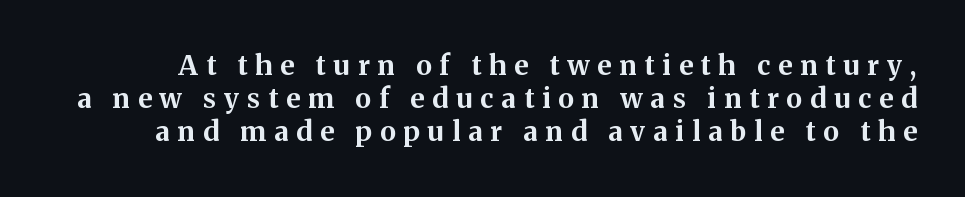
The image shows 27 px bold type, upright; set line spacing 1.22x, unusually wide letter spacing (+0.29 em), not underlined.
